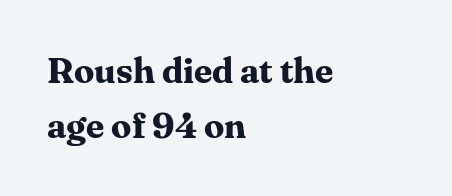
Q: Is the text bold? A: Yes.
Q: Is the text italic (slanted)? A: No, it is upright.
Q: Is the typeface a serif or a sans-serif typeface? A: Serif.
Q: Is the text underlined? A: No.
Q: How is the paragraph aligned? A: Left-aligned.
Q: Is the spacing between letters normal or unusually wide? A: Normal.
Q: Is the spacing between lines tight, normal or loose? A: Normal.
Q: Width (condensed, normal, or wide)? A: Normal.
Q: Stroke contrast? A: Medium.
Q: x-height? A: Medium.
Q: Monospaced? A: No.
